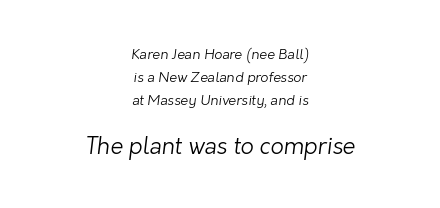
Q: Is the text bold? A: No.
Q: Is the text underlined? A: No.
Q: How is the paragraph aligned? A: Centered.
Q: Is the spacing between letters normal or unusually wide? A: Normal.
Q: Is the spacing between lines tight, normal or loose? A: Normal.
Q: Which block of text is set in a larger size, the first (top) or the second (bottom)? A: The second (bottom) one.
